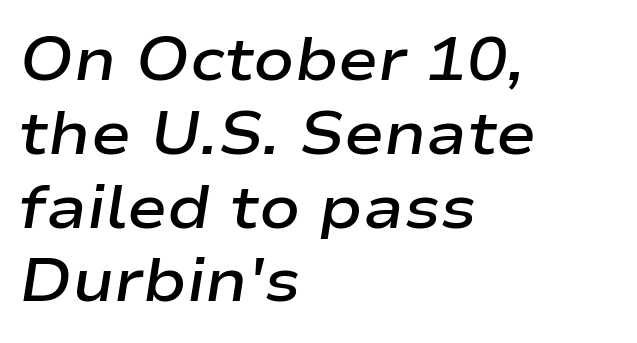
Q: Is the text bold? A: Semi-bold.
Q: Is the text italic (slanted)? A: Yes, it leans right by about 9 degrees.
Q: Is the text underlined? A: No.
Q: How is the paragraph aligned? A: Left-aligned.
Q: Is the spacing between letters normal or unusually wide? A: Normal.
Q: Width (condensed, normal, or wide)? A: Wide.
Q: Stroke contrast? A: Low.
Q: x-height? A: Medium.
Q: Monospaced? A: No.
